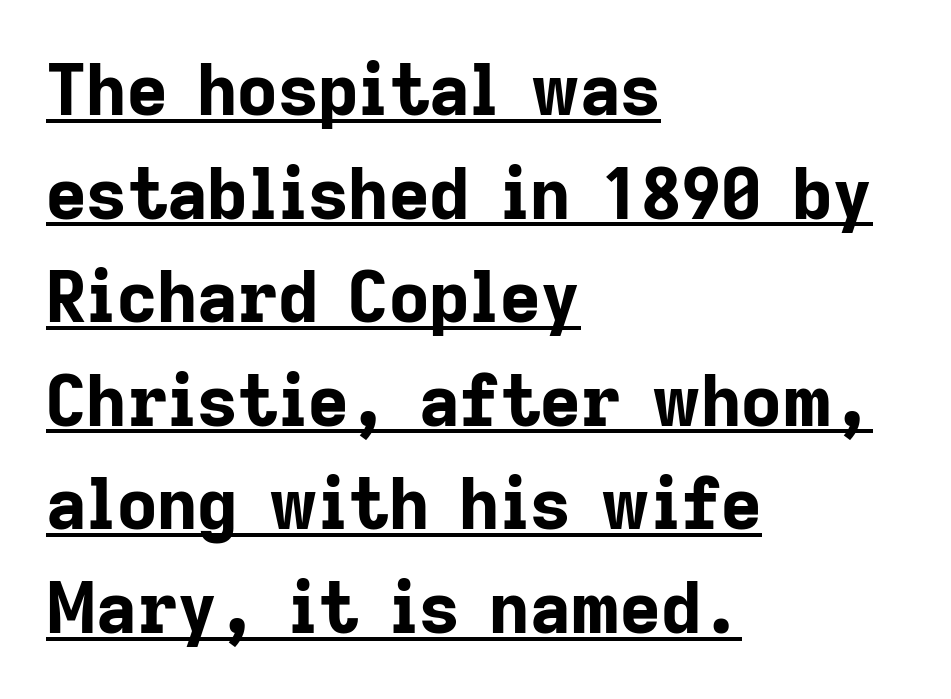
{"serif": "no", "italic": "no", "bold": "yes", "weight": "bold", "width": "normal", "stroke_contrast": "low", "x_height": "medium", "monospaced": "no", "underline": "yes", "align": "left", "line_spacing": "normal", "line_spacing_ratio": 1.48, "letter_spacing": "normal", "letter_spacing_em": 0.0, "glyph_px": 70}
